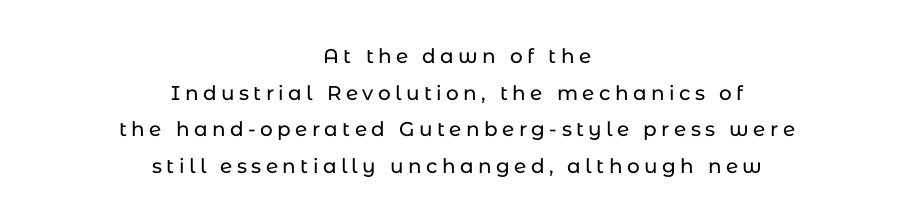
Q: Is the text italic (slanted)? A: No, it is upright.
Q: Is the text underlined? A: No.
Q: How is the paragraph aligned? A: Centered.
Q: Is the spacing between letters normal or unusually wide? A: Unusually wide.
